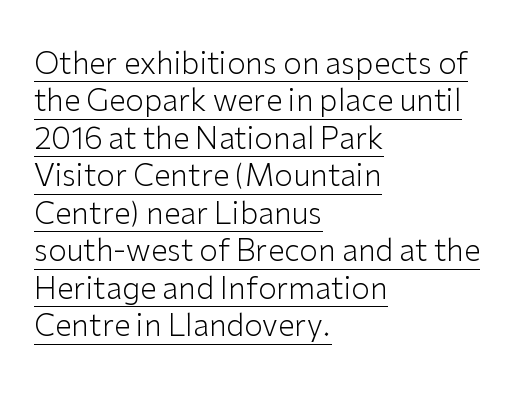
Q: Is the text bold? A: No.
Q: Is the text italic (slanted)? A: No, it is upright.
Q: Is the typeface a serif or a sans-serif typeface? A: Sans-serif.
Q: Is the text underlined? A: Yes.
Q: How is the paragraph aligned? A: Left-aligned.
Q: Is the spacing between letters normal or unusually wide? A: Normal.
Q: Is the spacing between lines tight, normal or loose? A: Normal.
Q: Width (condensed, normal, or wide)? A: Normal.
Q: Stroke contrast? A: Low.
Q: x-height? A: Medium.
Q: Monospaced? A: No.
